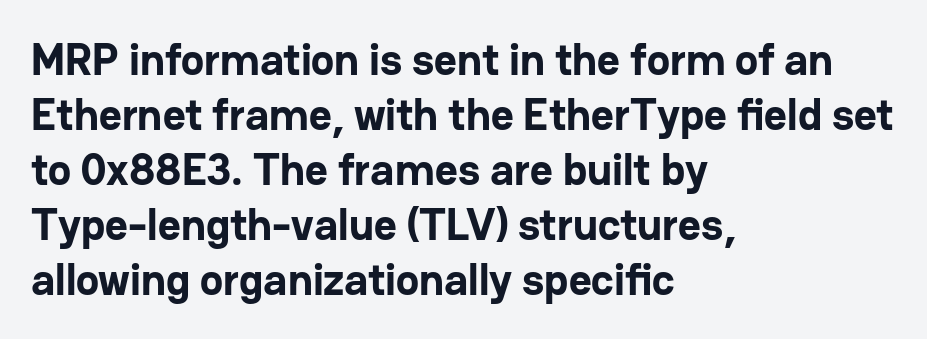
Q: Is the text bold? A: Yes.
Q: Is the text italic (slanted)? A: No, it is upright.
Q: Is the typeface a serif or a sans-serif typeface? A: Sans-serif.
Q: Is the text underlined? A: No.
Q: How is the paragraph aligned? A: Left-aligned.
Q: Is the spacing between letters normal or unusually wide? A: Normal.
Q: Is the spacing between lines tight, normal or loose? A: Normal.
Q: Width (condensed, normal, or wide)? A: Normal.
Q: Stroke contrast? A: Low.
Q: x-height? A: Medium.
Q: Monospaced? A: No.
